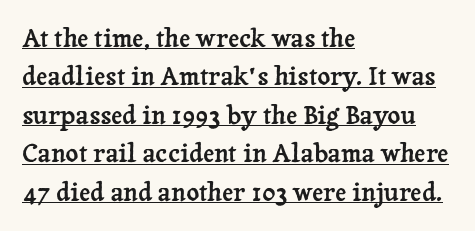
Q: Is the text italic (slanted)? A: No, it is upright.
Q: Is the text underlined? A: Yes.
Q: How is the paragraph aligned? A: Left-aligned.
Q: Is the spacing between letters normal or unusually wide? A: Normal.
Q: Is the spacing between lines tight, normal or loose? A: Normal.
